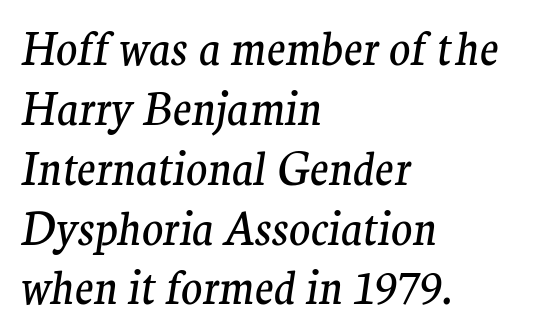
The text carries the slant typical of an italic or oblique font. A classic flush-left, rag-right setting is used for this passage. Serifs: yes, visible at the terminals of the letterforms. The string is rendered with underlining switched off. Is this a fixed-width face? No — the glyphs have proportional, varying widths.
